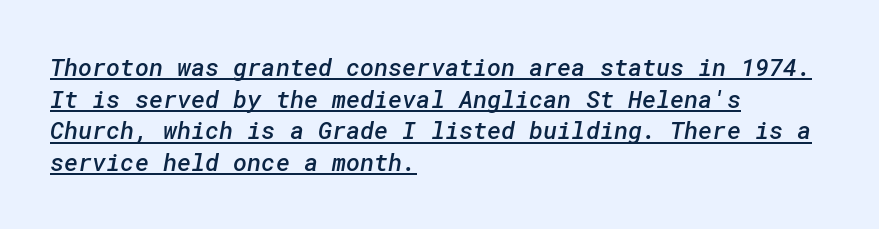
Q: Is the text bold? A: Semi-bold.
Q: Is the text underlined? A: Yes.
Q: How is the paragraph aligned? A: Left-aligned.
Q: Is the spacing between letters normal or unusually wide? A: Normal.
Q: Is the spacing between lines tight, normal or loose? A: Normal.
